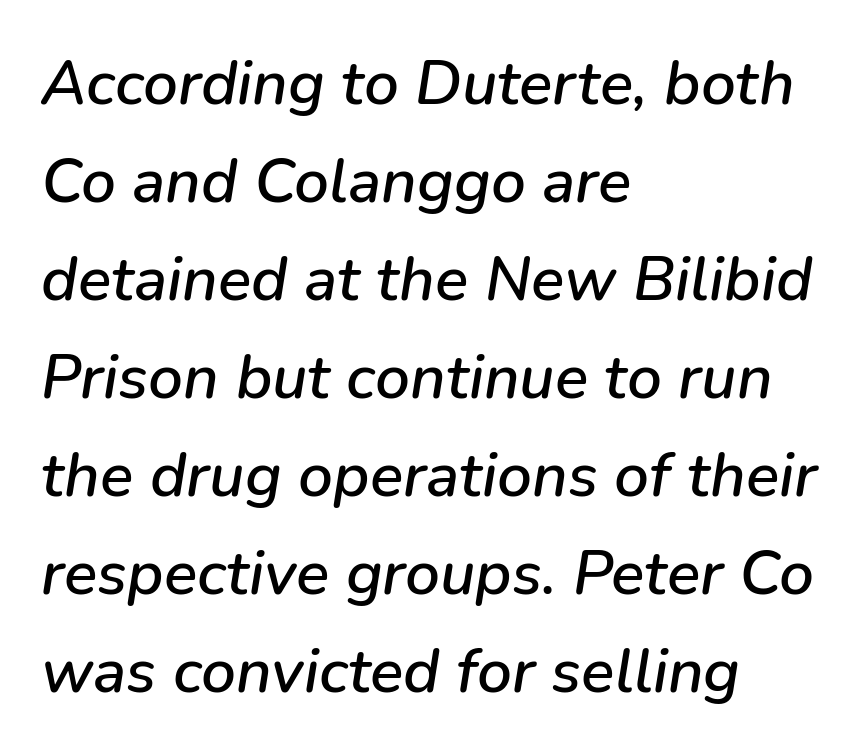
Q: Is the text italic (slanted)? A: Yes, it leans right by about 9 degrees.
Q: Is the text underlined? A: No.
Q: How is the paragraph aligned? A: Left-aligned.
Q: Is the spacing between letters normal or unusually wide? A: Normal.
Q: Is the spacing between lines tight, normal or loose? A: Normal.
Q: Width (condensed, normal, or wide)? A: Normal.
Q: Stroke contrast? A: Low.
Q: x-height? A: Medium.
Q: Monospaced? A: No.
